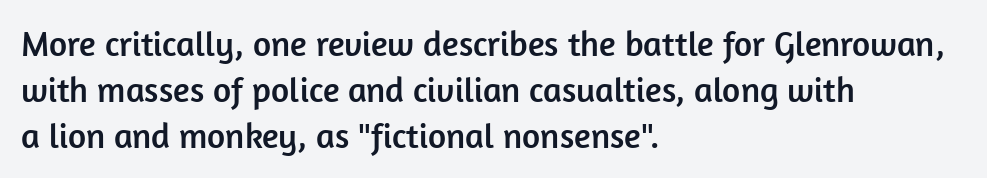
The image shows 35 px sans-serif type, upright; set left-aligned, normal line spacing (1.31x), normal letter spacing, not underlined; low stroke contrast and a medium x-height.
